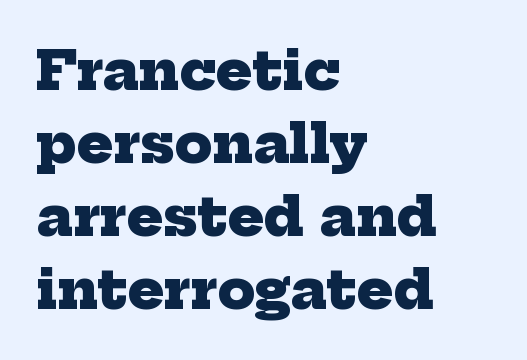
Q: Is the text bold? A: Yes.
Q: Is the typeface a serif or a sans-serif typeface? A: Serif.
Q: Is the text underlined? A: No.
Q: How is the paragraph aligned? A: Left-aligned.
Q: Is the spacing between letters normal or unusually wide? A: Normal.
Q: Is the spacing between lines tight, normal or loose? A: Normal.
Q: Width (condensed, normal, or wide)? A: Normal.
Q: Stroke contrast? A: Low.
Q: x-height? A: Medium.
Q: Monospaced? A: No.
